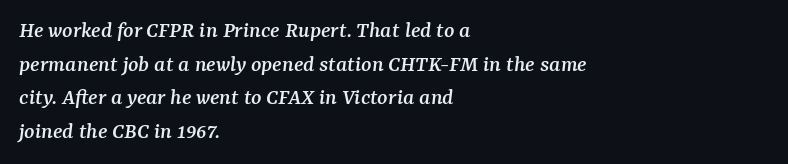
The image shows 24 px text type, italic (leaning right); set left-aligned, normal line spacing (1.4x), normal letter spacing, not underlined.
